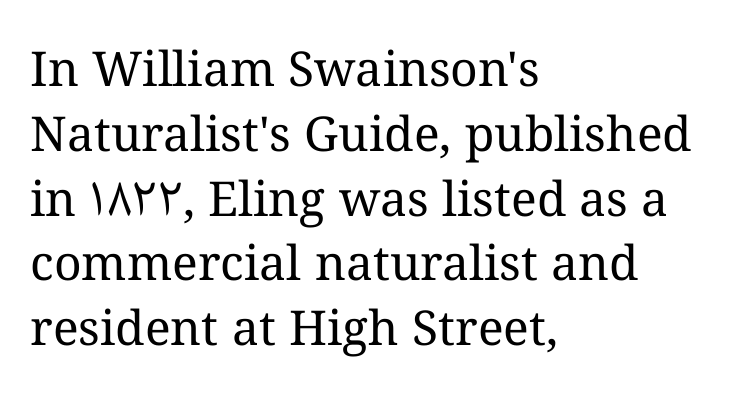
The passage shown is not underscored anywhere. No letter is thick-stroked: the sample isn't bold. All the whitespace from short lines collects on the right. This sample uses an upright cut, with every glyph sitting square on the baseline. Honestly, the row spacing looks completely unremarkable.
